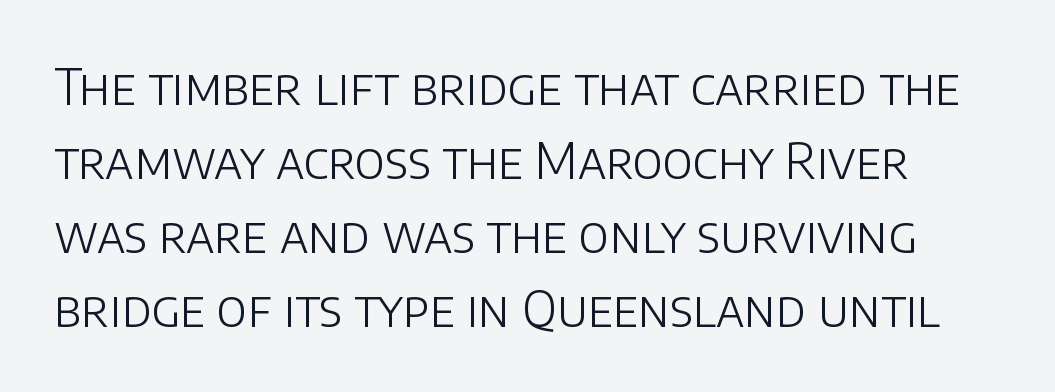
Q: Is the text bold? A: No.
Q: Is the text italic (slanted)? A: No, it is upright.
Q: Is the typeface a serif or a sans-serif typeface? A: Sans-serif.
Q: Is the text underlined? A: No.
Q: Is the spacing between letters normal or unusually wide? A: Normal.
Q: Is the spacing between lines tight, normal or loose? A: Normal.
Q: Width (condensed, normal, or wide)? A: Normal.
Q: Stroke contrast? A: Low.
Q: x-height? A: Large.
Q: Monospaced? A: No.
